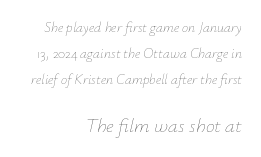
The image shows 20 px text type, italic (leaning right); set right-aligned, line spacing 1.85x, normal letter spacing, not underlined; the second (bottom) block is 1.43x larger.
